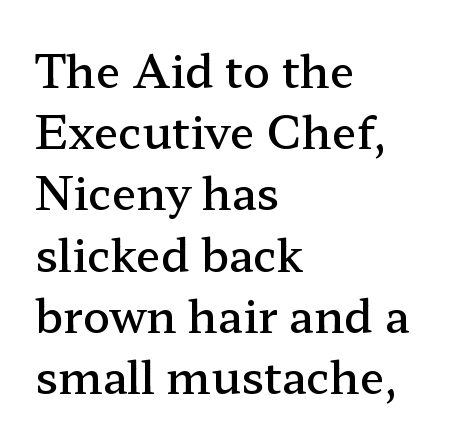
Q: Is the text bold? A: Semi-bold.
Q: Is the text italic (slanted)? A: No, it is upright.
Q: Is the typeface a serif or a sans-serif typeface? A: Serif.
Q: Is the text underlined? A: No.
Q: How is the paragraph aligned? A: Left-aligned.
Q: Is the spacing between letters normal or unusually wide? A: Normal.
Q: Is the spacing between lines tight, normal or loose? A: Normal.
Q: Width (condensed, normal, or wide)? A: Wide.
Q: Stroke contrast? A: Low.
Q: x-height? A: Medium.
Q: Monospaced? A: No.
